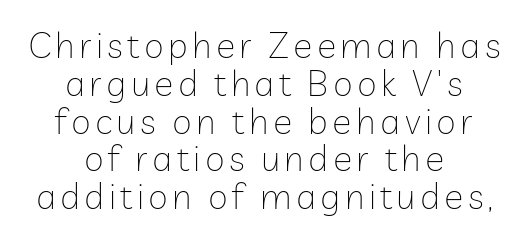
The image shows 36 px thin sans-serif type, upright; set centered, tight line spacing (1.05x), not underlined; low stroke contrast and a medium x-height.
